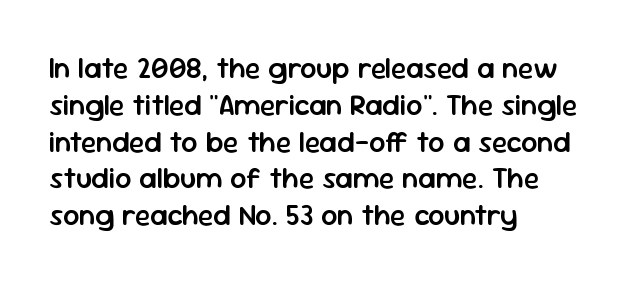
{"serif": "no", "italic": "no", "bold": "semi", "weight": "semibold", "width": "normal", "stroke_contrast": "low", "x_height": "medium", "monospaced": "no", "underline": "no", "align": "left", "line_spacing": "normal", "line_spacing_ratio": 1.27, "letter_spacing": "normal", "letter_spacing_em": 0.0, "glyph_px": 29}
